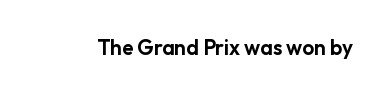
{"italic": "no", "underline": "no", "letter_spacing": "normal", "letter_spacing_em": 0.0, "glyph_px": 21}
